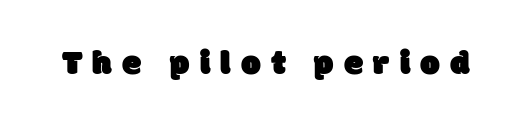
Q: Is the typeface a serif or a sans-serif typeface? A: Sans-serif.
Q: Is the text underlined? A: No.
Q: Is the spacing between letters normal or unusually wide? A: Unusually wide.
Q: Width (condensed, normal, or wide)? A: Normal.
Q: Stroke contrast? A: Low.
Q: x-height? A: Large.
Q: Monospaced? A: No.
